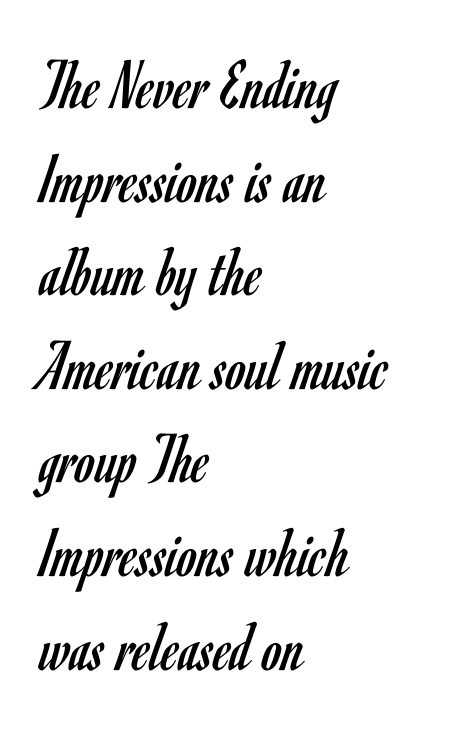
Glance below the letters and you will spot only blank space. The passage is arranged the way most books set body copy — flush left. Font category for this specimen: sans-serif. The face used here is rendered with its standard letterfit. Vertically, the passage feels balanced, rows spaced as you'd expect.
